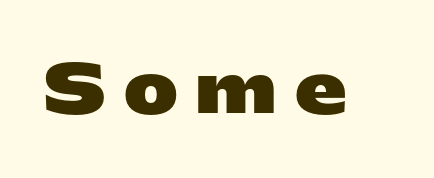
Does the lettering tilt? It doesn't — this is upright. You could not count columns in this text — the font is proportionally spaced. On the weight axis this lands at bold, roughly 700. This sample uses expanded letter spacing, leaving extra air between glyphs.
